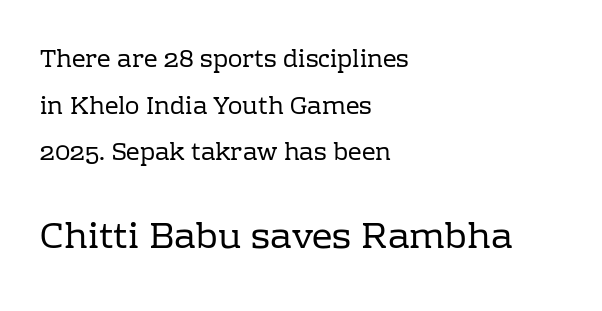
Short and long lines alike share a common starting point at left. Ordinary non-slanted type is in use. Underline: absent. A quiet, ordinary-to-light weight characterises the typeface. Caption: upper text group reduced, lower text group enlarged. Successive baselines arrive slowly, with a big drop between each.
